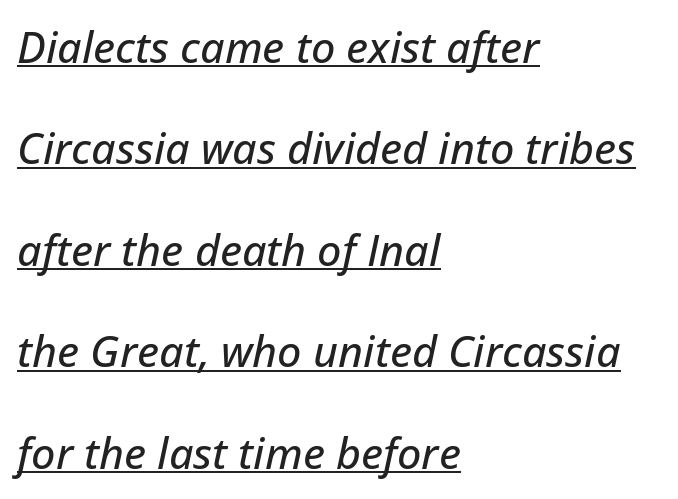
Baseline-to-baseline distance is far greater than the letter height. Is the type slanted? Yes — the strokes lean at a clear angle. The paragraph shown leans on its left margin. The letterforms sit shoulder to shoulder at normal distance. Somebody hit Ctrl+U on this one — the words are underlined. Spacing verdict: proportional, widths tailored to each character.
